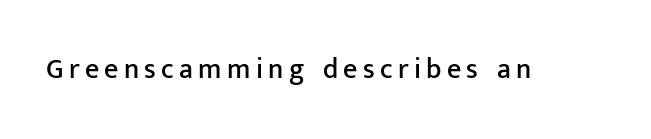
{"serif": "no", "italic": "no", "width": "normal", "stroke_contrast": "low", "x_height": "medium", "monospaced": "no", "underline": "no", "glyph_px": 28}
